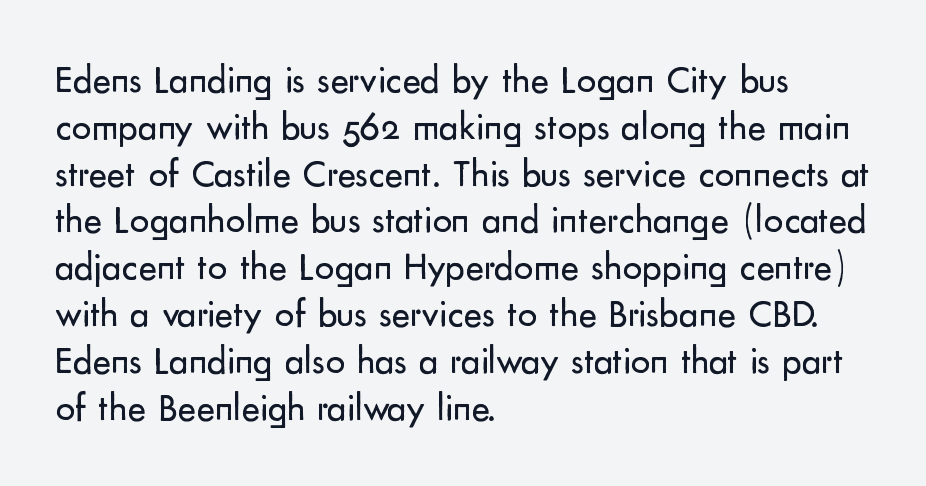
The font sits on the lighter half of the weight spectrum, regular included. Each line starts at the same left margin while the right side varies. A typesetter would call this zero additional tracking. I'd call this a sans setting — the letters go barefoot. The baseline area is clear.
